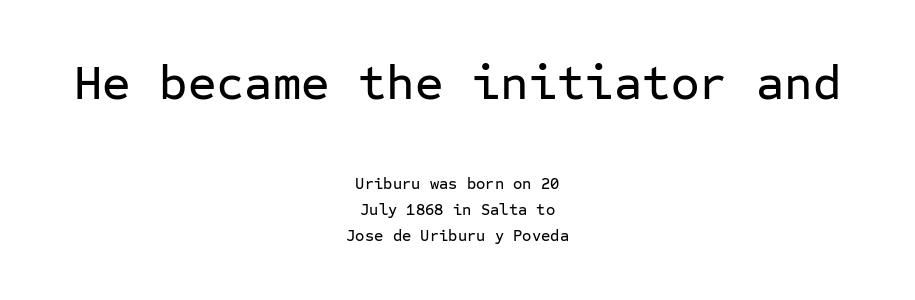
{"serif": "no", "italic": "no", "width": "normal", "stroke_contrast": "low", "x_height": "medium", "monospaced": "yes", "underline": "no", "align": "center", "line_spacing": "normal", "line_spacing_ratio": 1.64, "letter_spacing": "normal", "letter_spacing_em": 0.0, "larger_block": "first", "size_ratio": 3.06, "glyph_px": 49}
